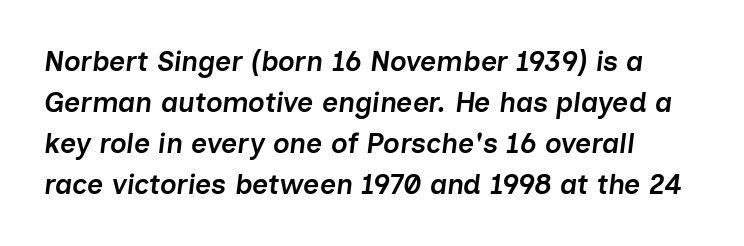
The image shows 28 px semibold type, italic (leaning right); set normal line spacing (1.47x), normal letter spacing, not underlined; low stroke contrast and a medium x-height.
